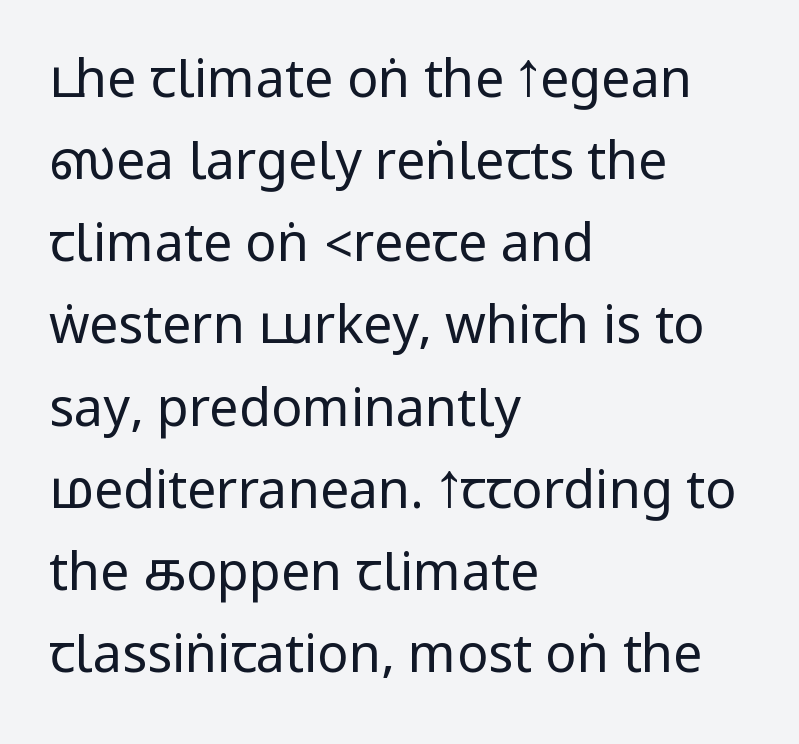
Is there much room between lines? A standard amount, neither cramped nor airy. This rendering uses left alignment, leaving the right contour irregular. This sample uses a sans-serif face. The space directly below the letters is spotless.
